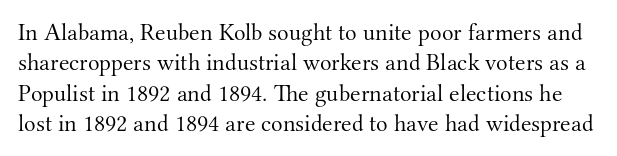
This is the regular roman posture of the typeface. Tracking value appears to be zero — textbook default spacing. Evenly set lines give the paragraph a standard silhouette. This reads as an unemphasized weight, regular at the heaviest. The area under the type is left untouched.
